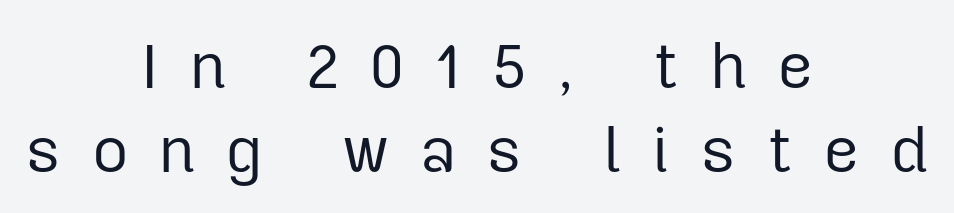
{"serif": "no", "italic": "no", "bold": "no", "weight": "regular", "width": "normal", "stroke_contrast": "low", "x_height": "medium", "monospaced": "no", "underline": "no", "align": "center", "line_spacing": "normal", "line_spacing_ratio": 1.34, "letter_spacing": "wide", "letter_spacing_em": 0.48, "glyph_px": 63}
